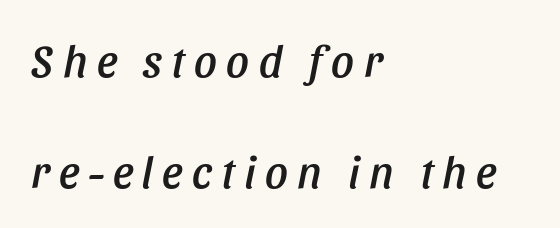
The image shows 45 px condensed type, italic (leaning right); set left-aligned, loose line spacing (2.46x), unusually wide letter spacing (+0.21 em), not underlined; low stroke contrast and a large x-height.
